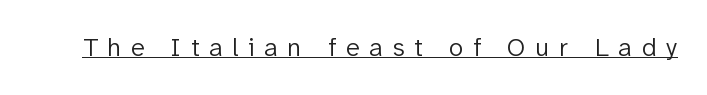
The image shows 26 px text type, upright; set unusually wide letter spacing (+0.38 em), underlined.
